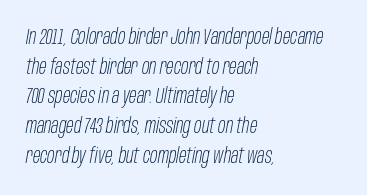
Q: Is the text bold? A: No.
Q: Is the text italic (slanted)? A: Yes, it leans right by about 10 degrees.
Q: Is the text underlined? A: No.
Q: How is the paragraph aligned? A: Left-aligned.
Q: Is the spacing between letters normal or unusually wide? A: Normal.
Q: Is the spacing between lines tight, normal or loose? A: Normal.
